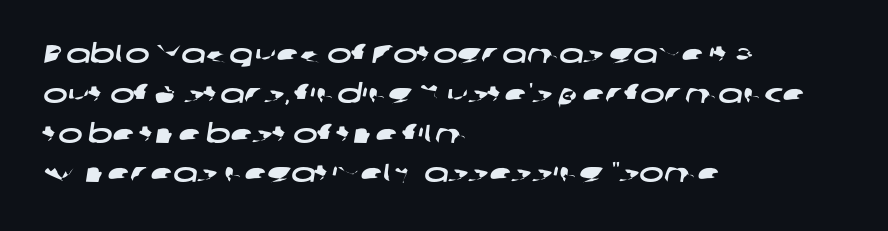
Successive baselines arrive at the customary interval. No extra tracking has been applied to these lines. Reading down the block, your eye returns to a fixed left position each line. The foot of each line stays bare and open.
